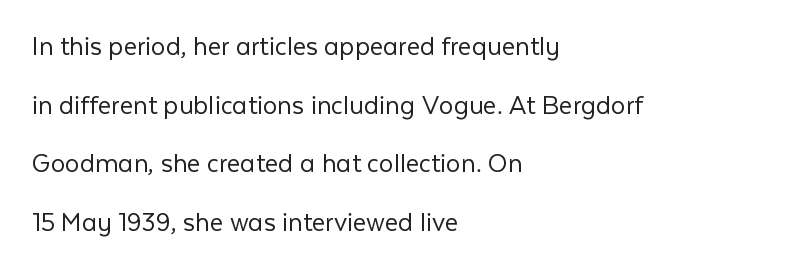
The passage shown has conventional tracking throughout. The type sits square on the baseline with zero lean. Think of a printed novel: that variable character pitch is what you see here. Leading: increased. In CSS terms this would be text-align: left.
